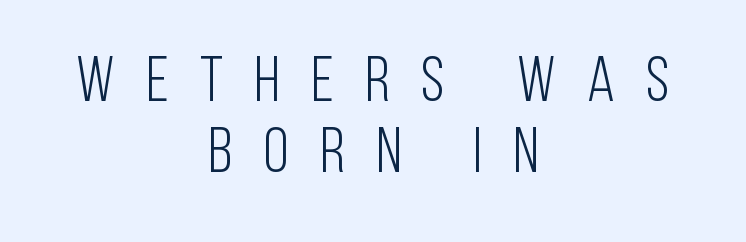
Q: Is the text bold? A: No.
Q: Is the text italic (slanted)? A: No, it is upright.
Q: Is the typeface a serif or a sans-serif typeface? A: Sans-serif.
Q: Is the text underlined? A: No.
Q: How is the paragraph aligned? A: Centered.
Q: Is the spacing between letters normal or unusually wide? A: Unusually wide.
Q: Is the spacing between lines tight, normal or loose? A: Tight.
Q: Width (condensed, normal, or wide)? A: Condensed.
Q: Stroke contrast? A: Low.
Q: x-height? A: Large.
Q: Monospaced? A: No.
